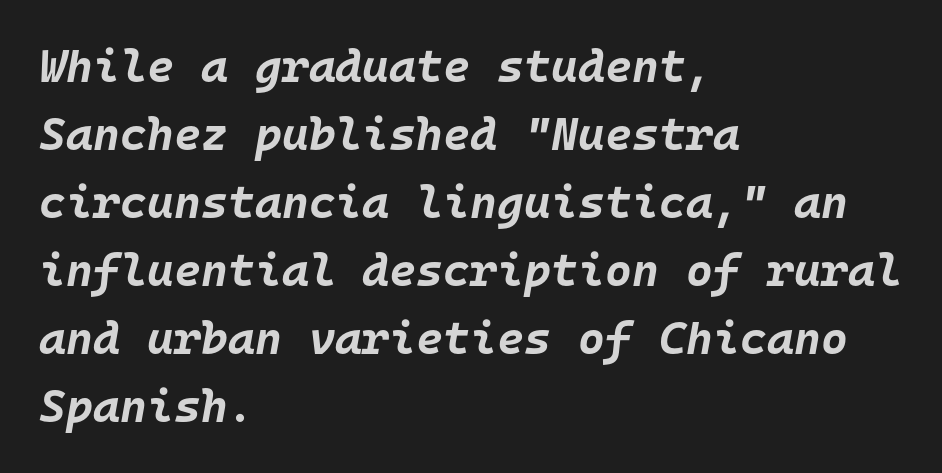
The image shows 46 px bold type, italic (leaning right), monospaced; set left-aligned, normal line spacing (1.48x), normal letter spacing, not underlined; low stroke contrast and a large x-height.
